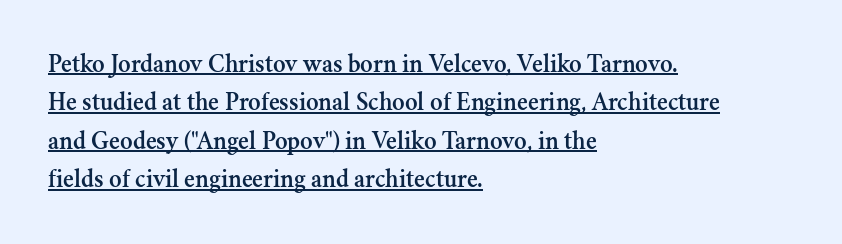
{"italic": "no", "underline": "yes", "align": "left", "line_spacing": "normal", "line_spacing_ratio": 1.48, "letter_spacing": "normal", "letter_spacing_em": 0.0, "glyph_px": 26}
